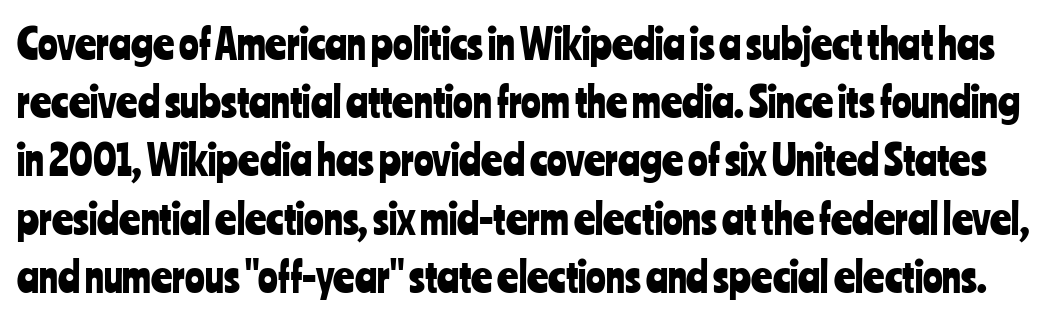
How are the letters spaced? Ordinarily, with no added tracking. Italic: no, the glyphs are upright roman. Each letter's strokes conclude bluntly, with no projecting serifs. This block has exactly the height ordinary leading produces. Anything drawn beneath the words? Only blank space. You could not count columns in this text — the font is proportionally spaced.
